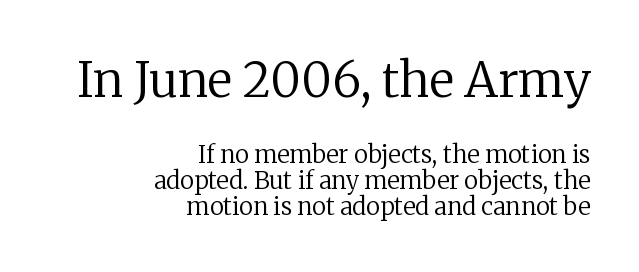
If you squint, the top block still reads clearly — it's the larger of the two. Are there feet on the stems? There are — it's a serif. Caption: multi-line text, flush right, ragged left. Observe the ordinary spacing: letters are neighbours, not strangers.
